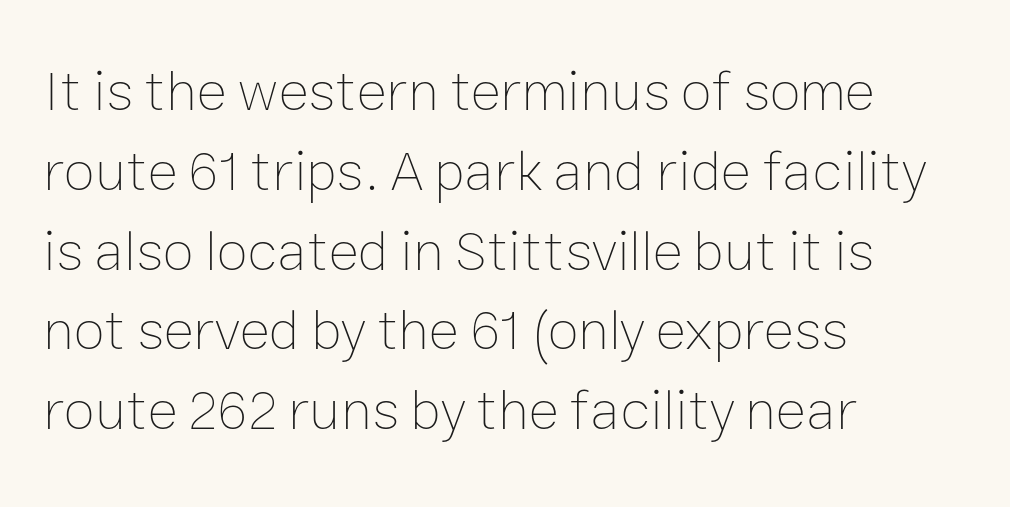
Descender tails drop into unmarked territory. The specimen reads as upright at a glance. Whoever set this chose a conventional vertical rhythm. The cut favours lightness, reaching ordinary text weight at its darkest. Spacing verdict: proportional, widths tailored to each character. Spacing between characters is what you'd get straight out of the box.
